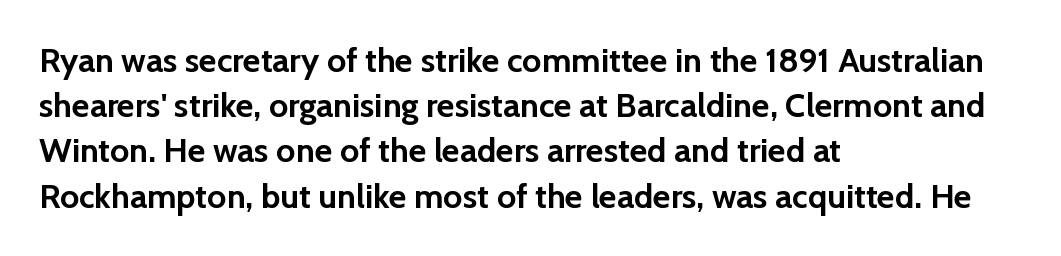
Underlining? Definitely not there. Posture: vertical. In terms of letterform style, serifs are entirely absent. In CSS terms this would be text-align: left.
